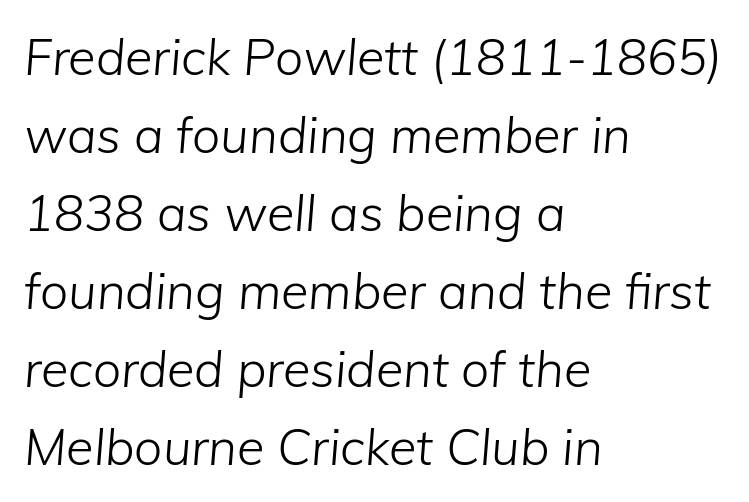
{"italic": "yes", "lean": "right", "slant_degrees": 5, "bold": "no", "weight": "light", "width": "normal", "stroke_contrast": "low", "x_height": "medium", "monospaced": "no", "underline": "no", "align": "left", "line_spacing": "normal", "line_spacing_ratio": 1.56, "letter_spacing": "normal", "letter_spacing_em": 0.0, "glyph_px": 50}
